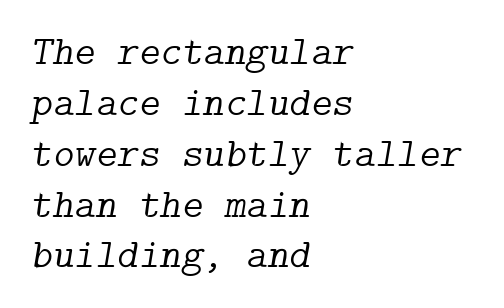
The image shows 41 px light serif type, italic (leaning right); set left-aligned, line spacing 1.24x, normal letter spacing, not underlined; low stroke contrast and a medium x-height.
